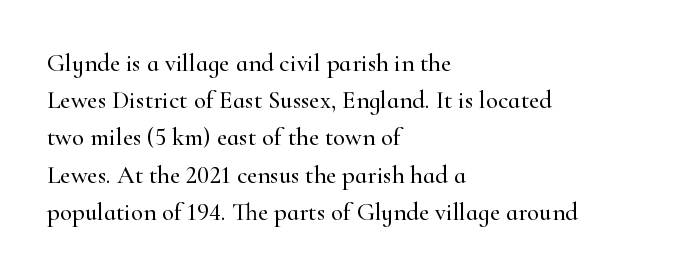
Q: Is the text italic (slanted)? A: No, it is upright.
Q: Is the text underlined? A: No.
Q: How is the paragraph aligned? A: Left-aligned.
Q: Is the spacing between letters normal or unusually wide? A: Normal.
Q: Is the spacing between lines tight, normal or loose? A: Normal.
